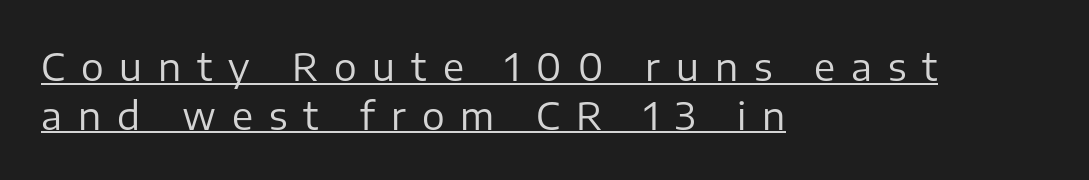
{"serif": "no", "italic": "no", "bold": "no", "weight": "regular", "width": "normal", "stroke_contrast": "low", "x_height": "medium", "monospaced": "no", "underline": "yes", "align": "left", "line_spacing": "normal", "line_spacing_ratio": 1.28, "letter_spacing": "wide", "letter_spacing_em": 0.42, "glyph_px": 38}
